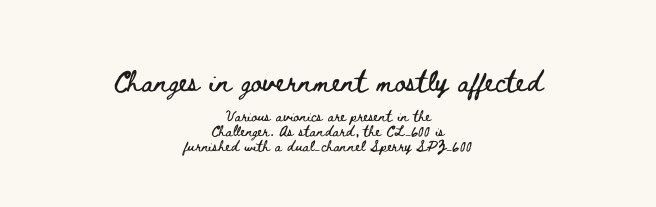
Notice how the passage keeps no hard edge, just a central spine. Glyph-to-glyph distance matches everyday printed text. These two chunks differ in scale, with the top chunk taking the larger measure. The strip under each line holds only bare page. The leading is snug, giving the passage a crowded texture.
